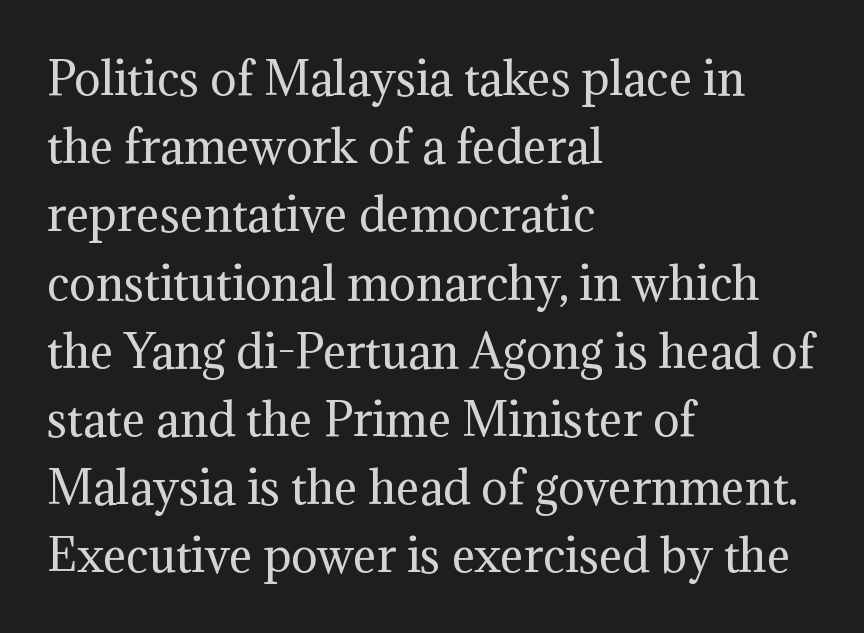
Looks like regular typesetting: each glyph gets only the width it needs. Rendered with straight, roman letterforms. No chunkiness to these letters — they're not bold. A typesetter would label this face a serif. The space between consecutive lines is moderate. The string is rendered with underlining switched off.
